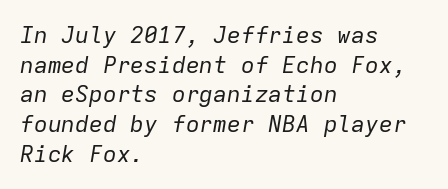
The image shows 23 px text type, italic (leaning right); set left-aligned, normal line spacing (1.29x), normal letter spacing, not underlined.
